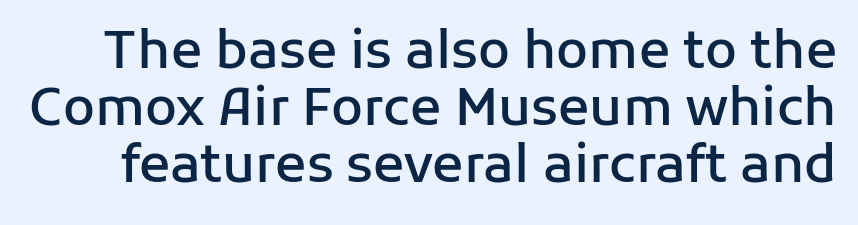
Q: Is the text bold? A: Semi-bold.
Q: Is the text italic (slanted)? A: No, it is upright.
Q: Is the typeface a serif or a sans-serif typeface? A: Sans-serif.
Q: Is the text underlined? A: No.
Q: Is the spacing between letters normal or unusually wide? A: Normal.
Q: Is the spacing between lines tight, normal or loose? A: Tight.
Q: Width (condensed, normal, or wide)? A: Normal.
Q: Stroke contrast? A: Low.
Q: x-height? A: Medium.
Q: Monospaced? A: No.
